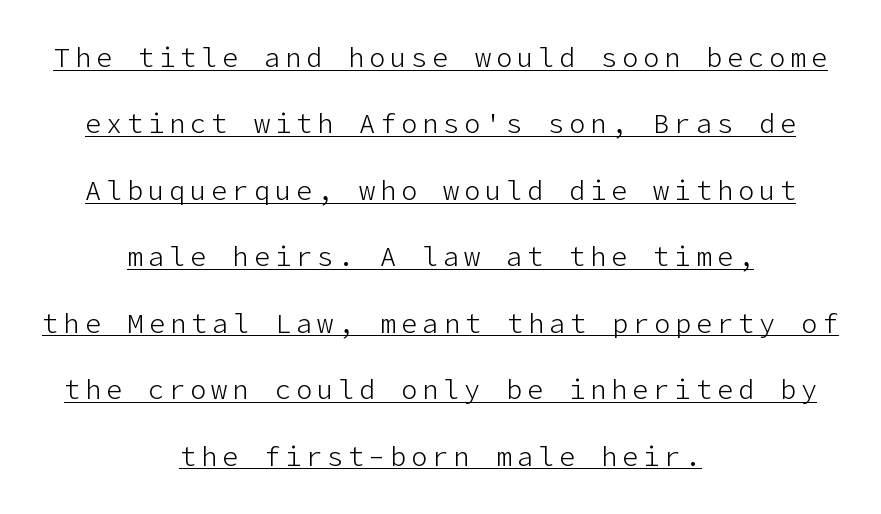
Q: Is the text bold? A: No.
Q: Is the text italic (slanted)? A: No, it is upright.
Q: Is the text underlined? A: Yes.
Q: How is the paragraph aligned? A: Centered.
Q: Is the spacing between lines tight, normal or loose? A: Loose.
